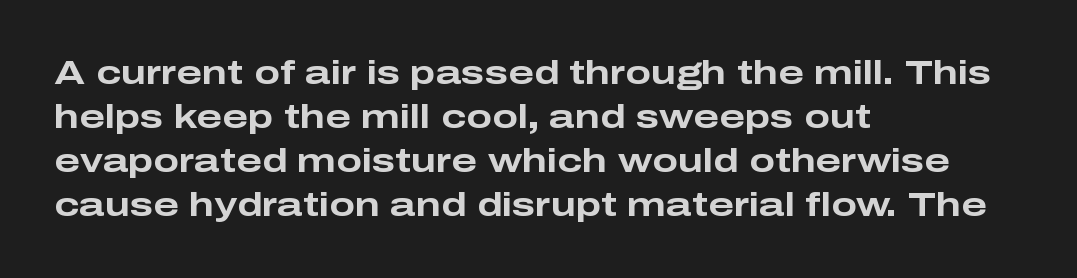
{"serif": "no", "italic": "no", "bold": "yes", "weight": "bold", "width": "wide", "stroke_contrast": "low", "x_height": "medium", "monospaced": "no", "underline": "no", "align": "left", "line_spacing": "normal", "line_spacing_ratio": 1.29, "letter_spacing": "normal", "letter_spacing_em": 0.0, "glyph_px": 34}
